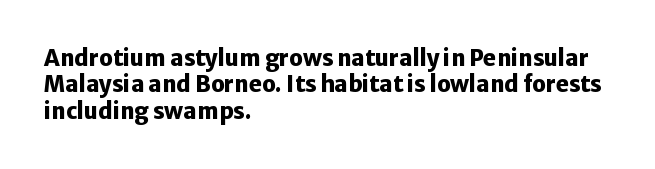
Stroke thickness is high; the sample reads as a true bold. Underline: absent. The horizontal fit of the characters is conventional and even. Do the letters lean? They stand straight. Horizontal alignment here is leftward, the default for most running prose.
